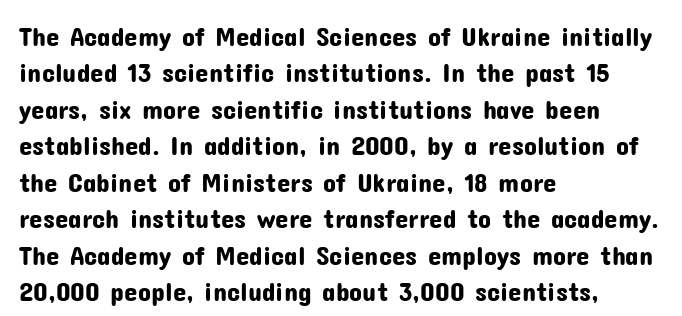
Tracking value appears to be zero — textbook default spacing. The type sits square on the baseline with zero lean. A clean baseline with only descenders dipping below it. Is the block centered? No — it sits flush against the left margin. Notice how descenders clear the ascenders below comfortably — that's standard leading.
